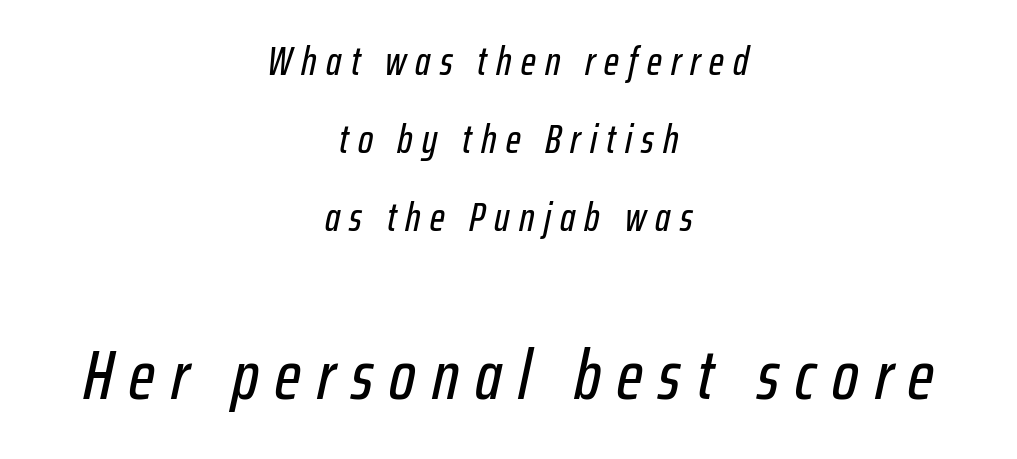
{"italic": "yes", "lean": "right", "slant_degrees": 12, "width": "condensed", "stroke_contrast": "low", "x_height": "medium", "monospaced": "no", "underline": "no", "align": "center", "line_spacing": "loose", "line_spacing_ratio": 1.95, "letter_spacing": "wide", "letter_spacing_em": 0.23, "larger_block": "second", "size_ratio": 1.75, "glyph_px": 70}
